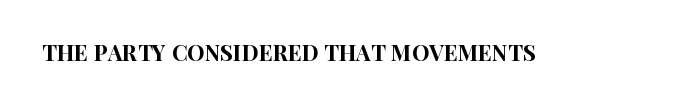
The image shows 22 px text type, upright; set normal letter spacing, not underlined.
